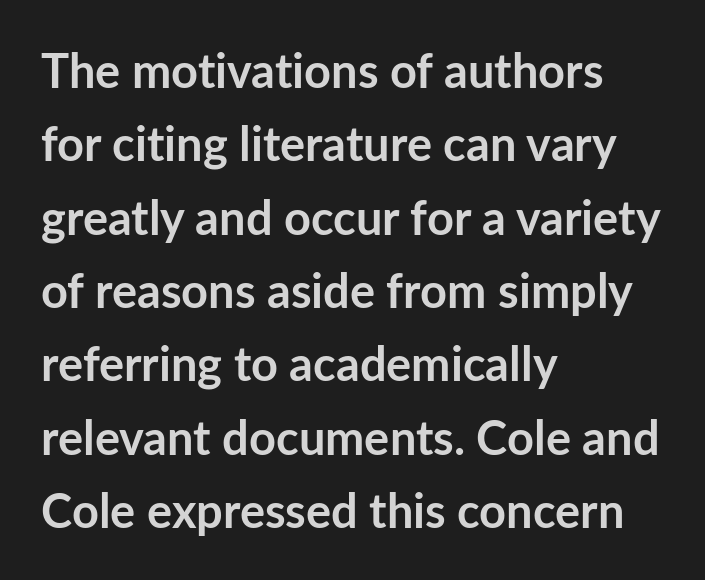
The image shows 47 px semibold sans-serif type, upright; set left-aligned, normal line spacing (1.56x), normal letter spacing, not underlined; low stroke contrast and a medium x-height.
